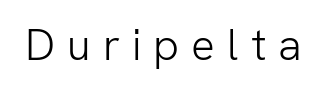
Q: Is the text bold? A: No.
Q: Is the text italic (slanted)? A: No, it is upright.
Q: Is the typeface a serif or a sans-serif typeface? A: Sans-serif.
Q: Is the text underlined? A: No.
Q: Is the spacing between letters normal or unusually wide? A: Unusually wide.
Q: Width (condensed, normal, or wide)? A: Normal.
Q: Stroke contrast? A: Low.
Q: x-height? A: Medium.
Q: Monospaced? A: No.
